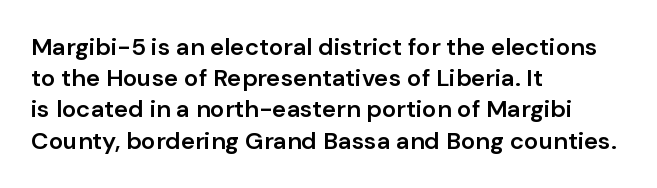
Q: Is the text bold? A: Semi-bold.
Q: Is the text italic (slanted)? A: No, it is upright.
Q: Is the text underlined? A: No.
Q: How is the paragraph aligned? A: Left-aligned.
Q: Is the spacing between letters normal or unusually wide? A: Normal.
Q: Is the spacing between lines tight, normal or loose? A: Normal.
